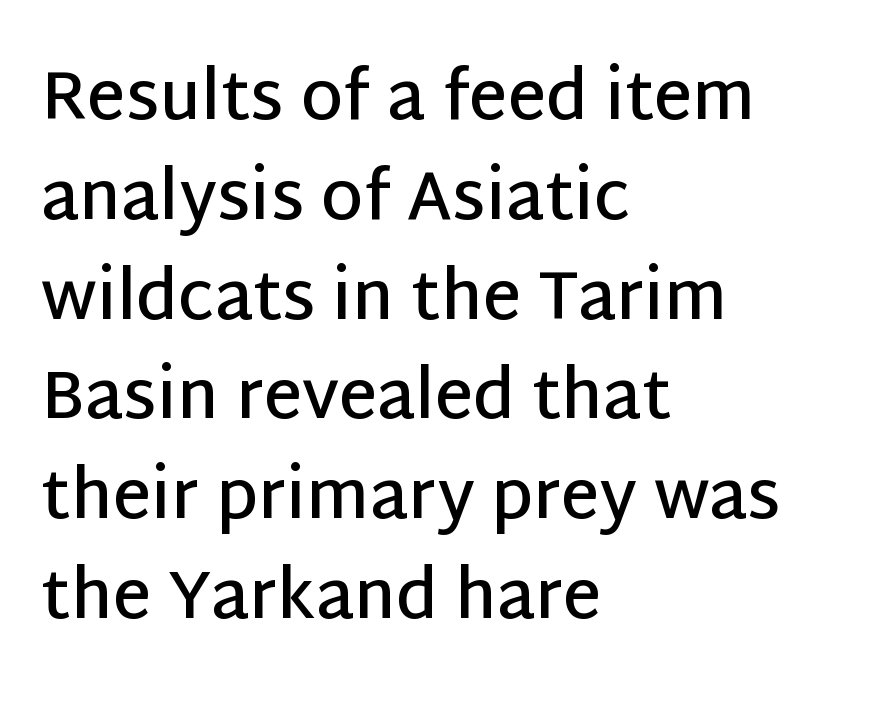
To sum up the face: it is a sans, with no serifs. The passage shown has conventional tracking throughout. Do the characters align in a grid? No, the font is proportional. Notice how the stems are strictly vertical — no italics here. Its strokes are somewhat broadened, the hallmark of semibold type. The words here are not underlined.
